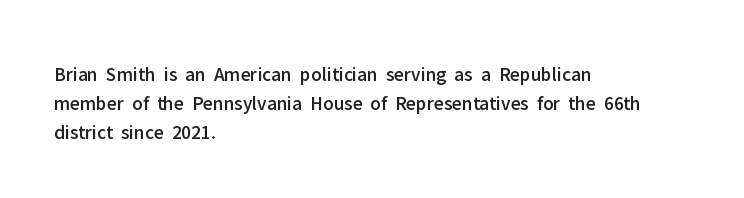
The image shows 20 px text type, upright; set left-aligned, normal line spacing (1.45x), normal letter spacing, not underlined.
